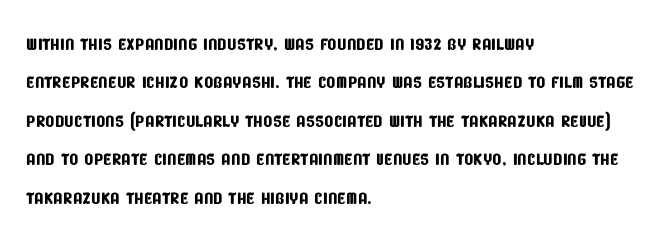
Q: Is the text underlined? A: No.
Q: How is the paragraph aligned? A: Left-aligned.
Q: Is the spacing between letters normal or unusually wide? A: Normal.
Q: Is the spacing between lines tight, normal or loose? A: Normal.
